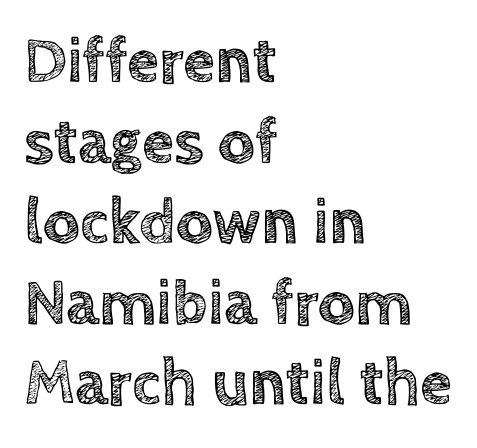
Do the characters align in a grid? No, the font is proportional. Italic? Not at all — the glyphs are vertical. These lines stack with their left ends in a neat column. Compared with typical body copy, the letter spacing here is the same. The passage shown is not underscored anywhere.
